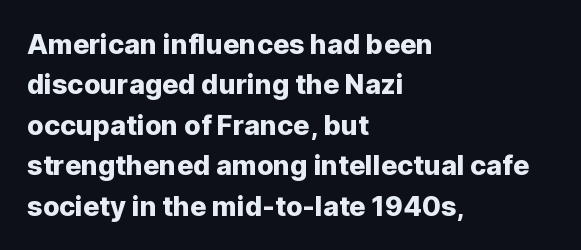
Q: Is the text italic (slanted)? A: No, it is upright.
Q: Is the text underlined? A: No.
Q: How is the paragraph aligned? A: Left-aligned.
Q: Is the spacing between letters normal or unusually wide? A: Normal.
Q: Is the spacing between lines tight, normal or loose? A: Normal.
